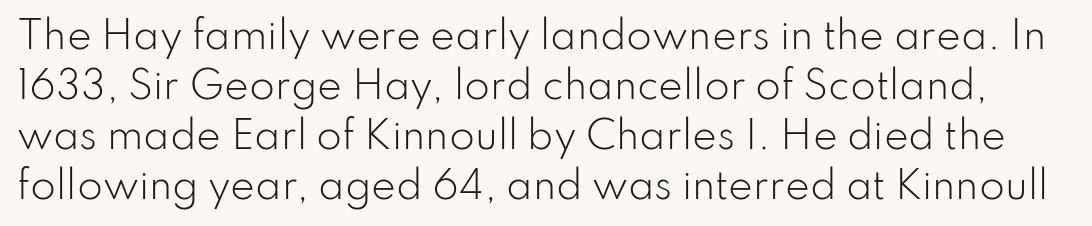
The image shows 37 px light sans-serif type, upright; set normal line spacing (1.35x), normal letter spacing, not underlined; low stroke contrast and a small x-height.
